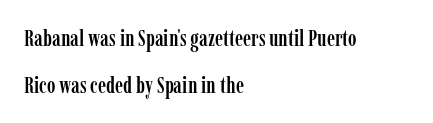
The image shows 23 px text type, upright; set left-aligned, loose line spacing (2.03x), normal letter spacing, not underlined.
